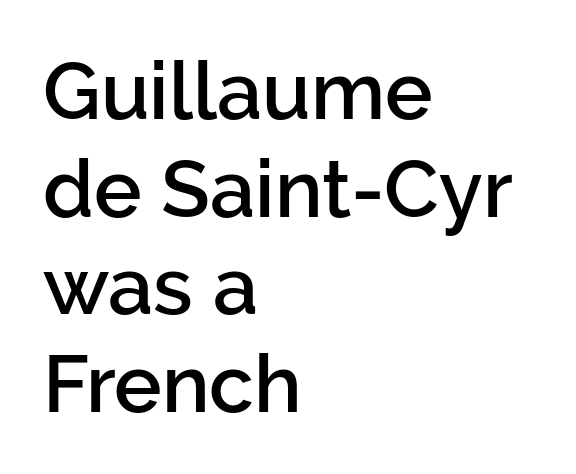
Q: Is the text bold? A: Semi-bold.
Q: Is the text italic (slanted)? A: No, it is upright.
Q: Is the typeface a serif or a sans-serif typeface? A: Sans-serif.
Q: Is the text underlined? A: No.
Q: How is the paragraph aligned? A: Left-aligned.
Q: Is the spacing between letters normal or unusually wide? A: Normal.
Q: Width (condensed, normal, or wide)? A: Normal.
Q: Stroke contrast? A: Low.
Q: x-height? A: Medium.
Q: Monospaced? A: No.
